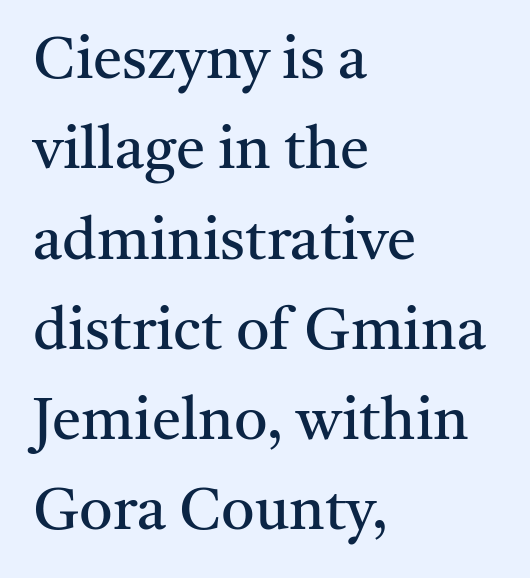
The image shows 59 px regular-weight serif type, upright; set left-aligned, normal line spacing (1.53x), normal letter spacing, not underlined; medium stroke contrast and a medium x-height.
